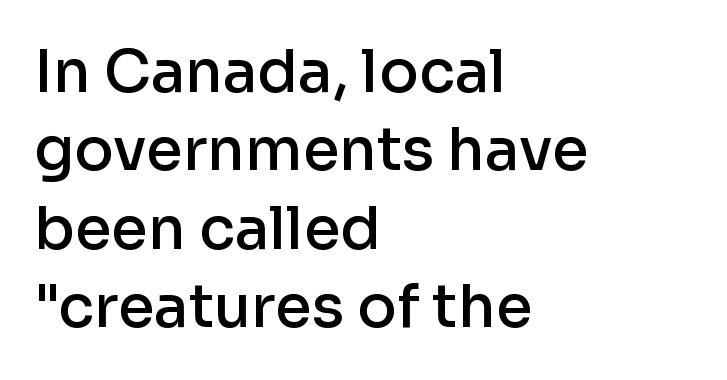
Q: Is the text bold? A: Semi-bold.
Q: Is the text italic (slanted)? A: No, it is upright.
Q: Is the typeface a serif or a sans-serif typeface? A: Sans-serif.
Q: Is the text underlined? A: No.
Q: How is the paragraph aligned? A: Left-aligned.
Q: Is the spacing between letters normal or unusually wide? A: Normal.
Q: Is the spacing between lines tight, normal or loose? A: Normal.
Q: Width (condensed, normal, or wide)? A: Normal.
Q: Stroke contrast? A: Low.
Q: x-height? A: Medium.
Q: Monospaced? A: No.
